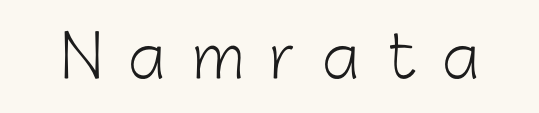
The image shows 58 px light sans-serif type, upright; set unusually wide letter spacing (+0.46 em), not underlined; low stroke contrast and a medium x-height.
